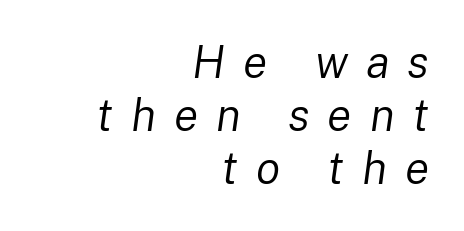
The image shows 45 px regular-weight type, italic (leaning right); set right-aligned, line spacing 1.18x, unusually wide letter spacing (+0.4 em), not underlined; low stroke contrast and a medium x-height.
